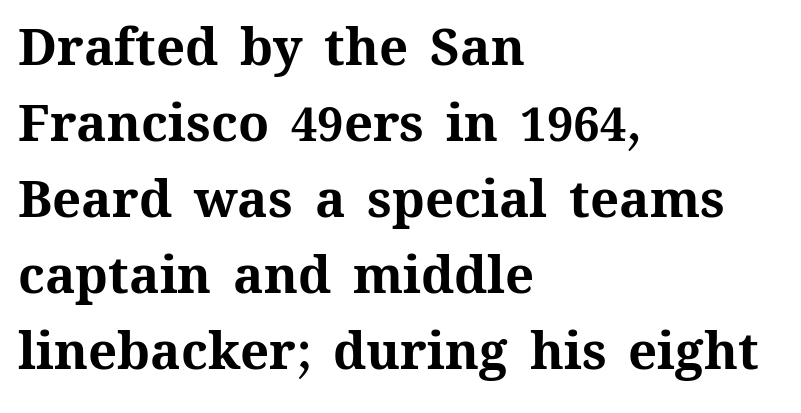
The paragraph shown leans on its left margin. Here the designer chose a conventional face with non-uniform glyph widths. Inter-character spacing is left at the font's built-in metrics. The line-height multiplier appears to be the usual default. Check the space under the baseline: it is left empty.
